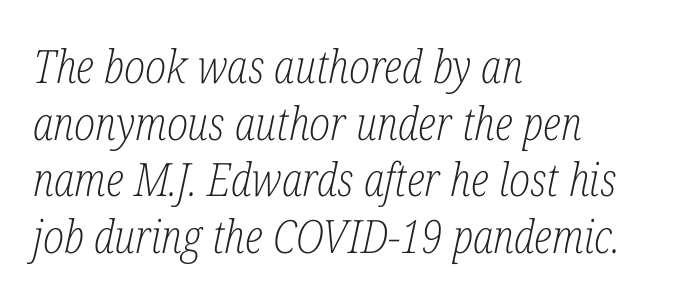
{"serif": "yes", "italic": "yes", "lean": "right", "slant_degrees": 12, "bold": "no", "weight": "light", "width": "condensed", "stroke_contrast": "low", "x_height": "medium", "monospaced": "no", "underline": "no", "align": "left", "line_spacing_ratio": 1.23, "letter_spacing": "normal", "letter_spacing_em": 0.0, "glyph_px": 46}
